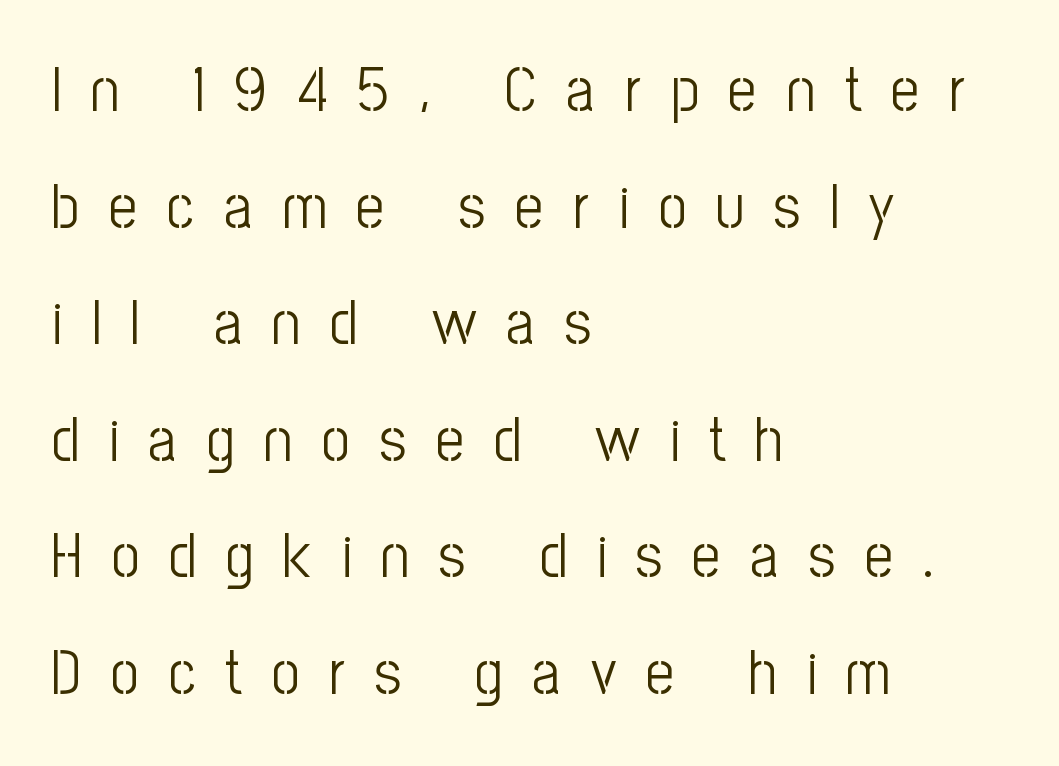
The letters advance in unequal steps, a hallmark of proportional type. No word sits above an underline. The font sits on the lighter half of the weight spectrum, regular included. These lines are composed in type without serifs. The font's upright variant was chosen for this text.
